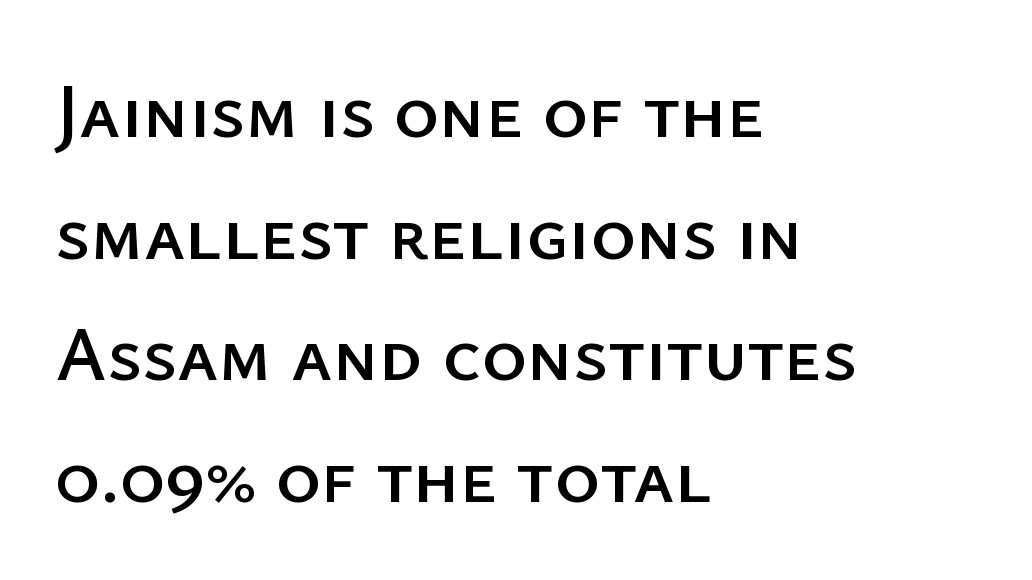
{"serif": "no", "italic": "no", "width": "normal", "stroke_contrast": "low", "x_height": "medium", "monospaced": "no", "underline": "no", "align": "left", "line_spacing": "normal", "line_spacing_ratio": 1.58, "letter_spacing": "normal", "letter_spacing_em": 0.0, "glyph_px": 77}
